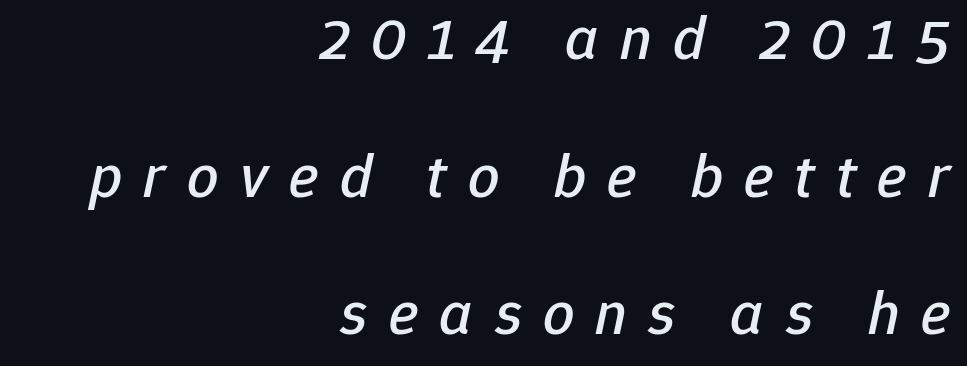
{"italic": "yes", "lean": "right", "slant_degrees": 12, "width": "normal", "stroke_contrast": "low", "x_height": "medium", "monospaced": "no", "underline": "no", "align": "right", "line_spacing": "loose", "line_spacing_ratio": 2.22, "letter_spacing": "wide", "letter_spacing_em": 0.34, "glyph_px": 62}
